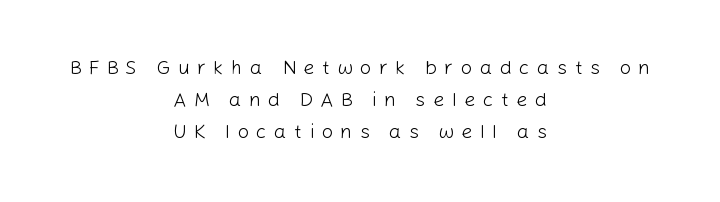
In terms of letterspacing, this is a distinctly airy, spread setting. The whitespace from short lines is split evenly between both sides. It's the straight-up-and-down kind of type. Check the space under the baseline: it is left empty.
